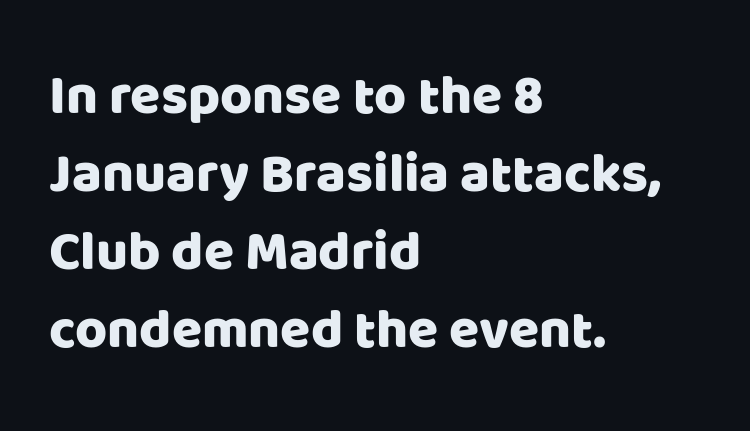
Q: Is the text italic (slanted)? A: No, it is upright.
Q: Is the typeface a serif or a sans-serif typeface? A: Sans-serif.
Q: Is the text underlined? A: No.
Q: How is the paragraph aligned? A: Left-aligned.
Q: Is the spacing between letters normal or unusually wide? A: Normal.
Q: Is the spacing between lines tight, normal or loose? A: Normal.
Q: Width (condensed, normal, or wide)? A: Normal.
Q: Stroke contrast? A: Low.
Q: x-height? A: Large.
Q: Monospaced? A: No.
